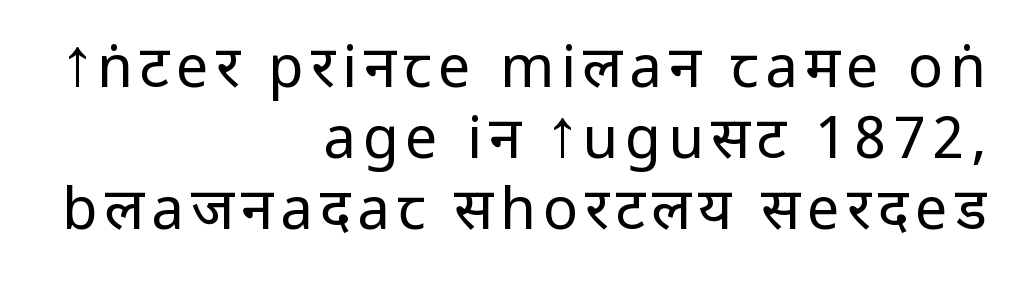
Q: Is the text bold? A: No.
Q: Is the text italic (slanted)? A: No, it is upright.
Q: Is the typeface a serif or a sans-serif typeface? A: Sans-serif.
Q: Is the text underlined? A: No.
Q: How is the paragraph aligned? A: Right-aligned.
Q: Width (condensed, normal, or wide)? A: Condensed.
Q: Stroke contrast? A: Low.
Q: x-height? A: Large.
Q: Monospaced? A: No.
